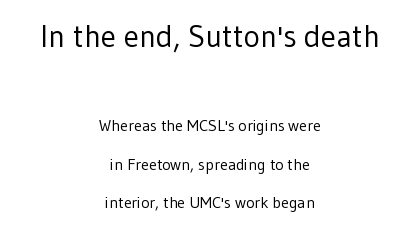
The image shows 31 px regular-weight sans-serif type, upright; set centered, loose line spacing (2.4x), normal letter spacing, not underlined; the first (top) block is 1.94x larger; low stroke contrast and a medium x-height.
